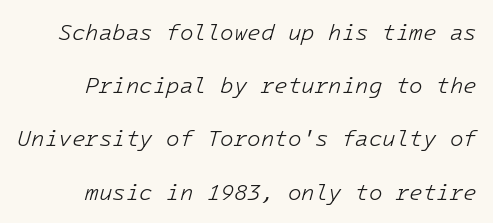
{"italic": "yes", "lean": "right", "slant_degrees": 16, "bold": "no", "underline": "no", "line_spacing": "loose", "line_spacing_ratio": 2.42, "letter_spacing": "normal", "letter_spacing_em": 0.0, "glyph_px": 22}
